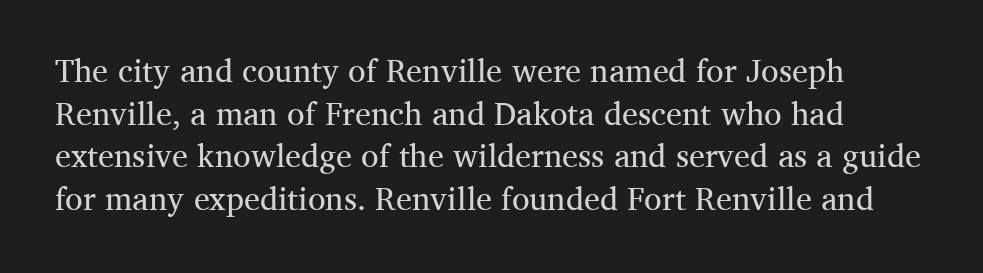
Is there any slant? The stems are plumb. This sample keeps an unexceptional amount of space between lines. Yep, those are serifs on the letters. Letter spacing: default. The space directly below the letters is spotless.
